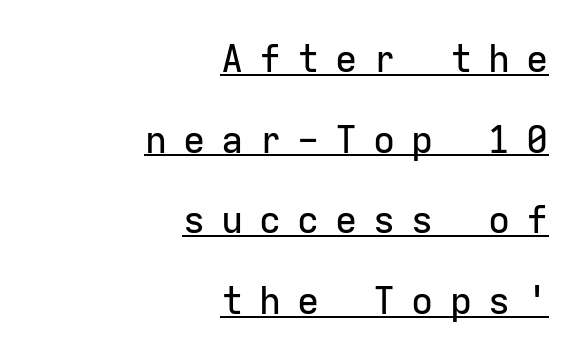
Q: Is the text italic (slanted)? A: No, it is upright.
Q: Is the typeface a serif or a sans-serif typeface? A: Sans-serif.
Q: Is the text underlined? A: Yes.
Q: How is the paragraph aligned? A: Right-aligned.
Q: Is the spacing between letters normal or unusually wide? A: Unusually wide.
Q: Is the spacing between lines tight, normal or loose? A: Loose.
Q: Width (condensed, normal, or wide)? A: Normal.
Q: Stroke contrast? A: Low.
Q: x-height? A: Medium.
Q: Monospaced? A: Yes.
